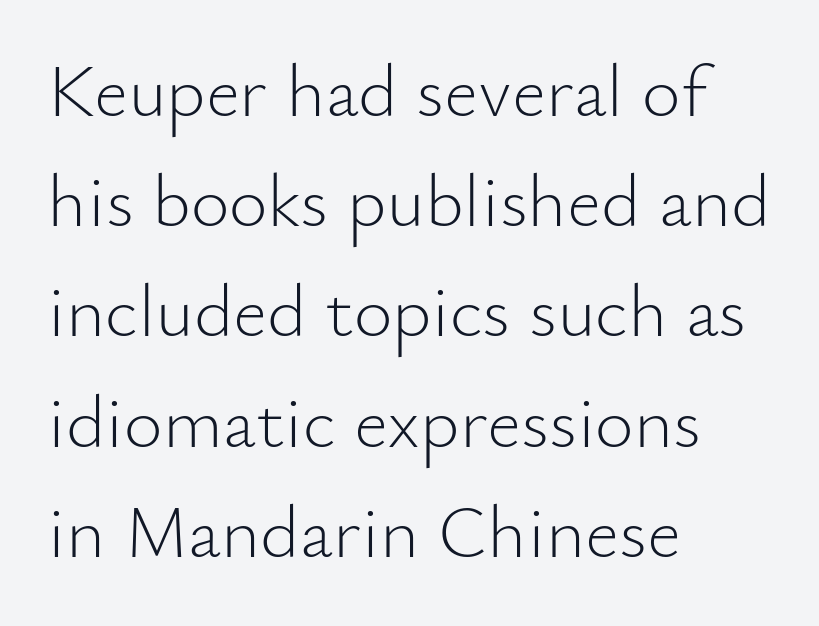
Q: Is the text bold? A: No.
Q: Is the text italic (slanted)? A: No, it is upright.
Q: Is the typeface a serif or a sans-serif typeface? A: Sans-serif.
Q: Is the text underlined? A: No.
Q: How is the paragraph aligned? A: Left-aligned.
Q: Is the spacing between letters normal or unusually wide? A: Normal.
Q: Is the spacing between lines tight, normal or loose? A: Normal.
Q: Width (condensed, normal, or wide)? A: Normal.
Q: Stroke contrast? A: Low.
Q: x-height? A: Small.
Q: Monospaced? A: No.
